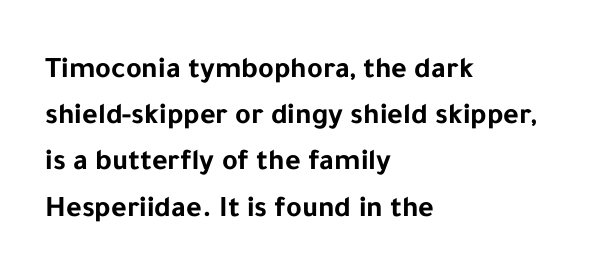
The image shows 30 px bold sans-serif type, upright; set left-aligned, normal line spacing (1.54x), normal letter spacing, not underlined; low stroke contrast and a medium x-height.
